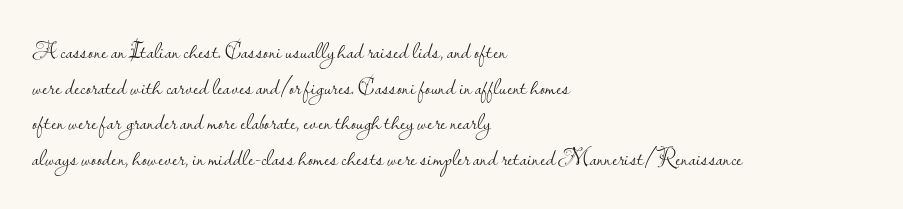
Baseline-to-baseline distance is the conventional proportion of letter height. The passage is arranged the way most books set body copy — flush left. The glyphs are unaccompanied by any horizontal stroke below them. The gaps between neighbouring characters are ordinary and unremarkable.
